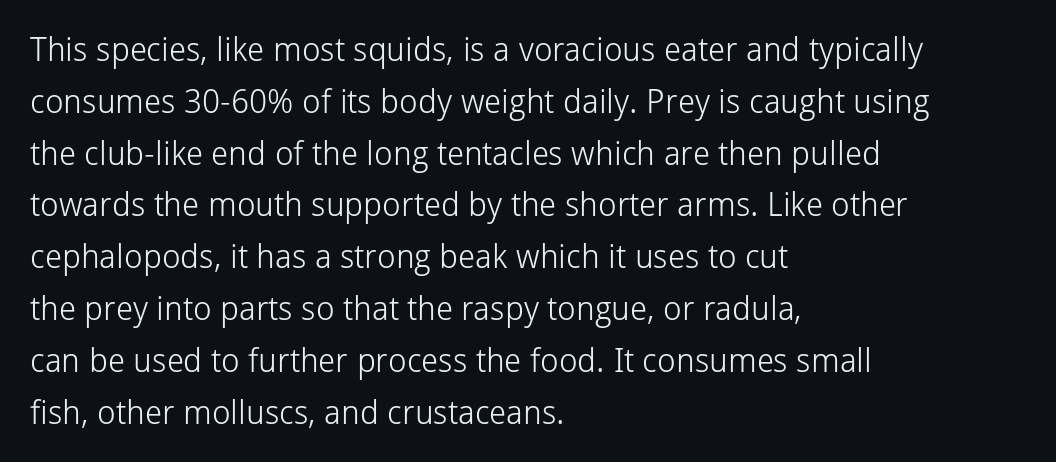
Q: Is the text bold? A: No.
Q: Is the text italic (slanted)? A: No, it is upright.
Q: Is the typeface a serif or a sans-serif typeface? A: Sans-serif.
Q: Is the text underlined? A: No.
Q: How is the paragraph aligned? A: Left-aligned.
Q: Is the spacing between letters normal or unusually wide? A: Normal.
Q: Is the spacing between lines tight, normal or loose? A: Normal.
Q: Width (condensed, normal, or wide)? A: Normal.
Q: Stroke contrast? A: Low.
Q: x-height? A: Medium.
Q: Monospaced? A: No.
